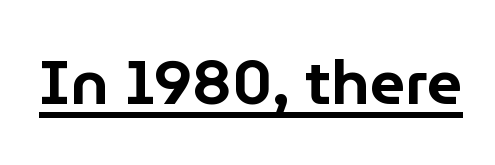
Q: Is the text italic (slanted)? A: No, it is upright.
Q: Is the typeface a serif or a sans-serif typeface? A: Sans-serif.
Q: Is the text underlined? A: Yes.
Q: Is the spacing between letters normal or unusually wide? A: Normal.
Q: Width (condensed, normal, or wide)? A: Normal.
Q: Stroke contrast? A: Low.
Q: x-height? A: Medium.
Q: Monospaced? A: No.
